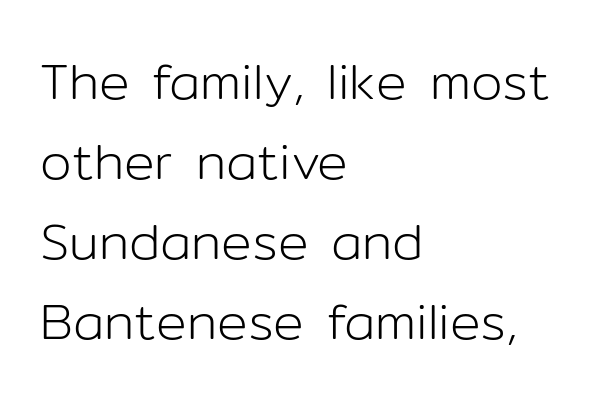
{"serif": "no", "italic": "no", "bold": "no", "weight": "light", "width": "normal", "stroke_contrast": "low", "x_height": "medium", "monospaced": "no", "underline": "no", "align": "left", "line_spacing": "normal", "line_spacing_ratio": 1.57, "letter_spacing": "normal", "letter_spacing_em": 0.0, "glyph_px": 51}
